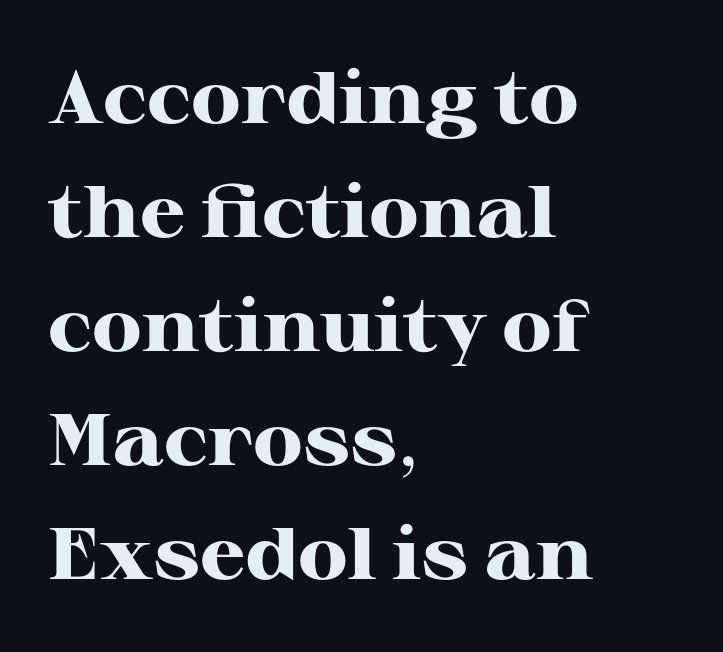
Q: Is the text bold? A: Yes.
Q: Is the text italic (slanted)? A: No, it is upright.
Q: Is the typeface a serif or a sans-serif typeface? A: Serif.
Q: Is the text underlined? A: No.
Q: How is the paragraph aligned? A: Left-aligned.
Q: Is the spacing between letters normal or unusually wide? A: Normal.
Q: Is the spacing between lines tight, normal or loose? A: Normal.
Q: Width (condensed, normal, or wide)? A: Wide.
Q: Stroke contrast? A: High.
Q: x-height? A: Medium.
Q: Monospaced? A: No.
